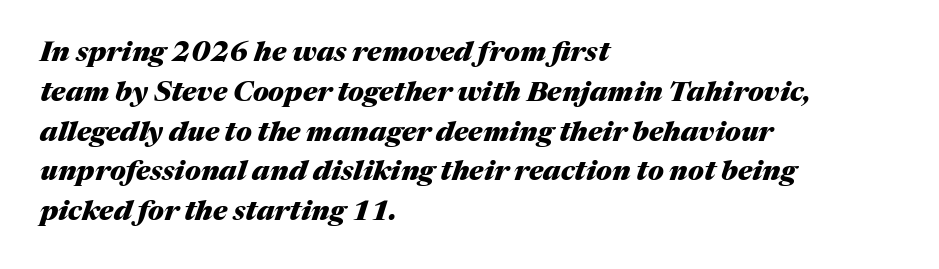
{"italic": "yes", "lean": "right", "slant_degrees": 17, "bold": "yes", "weight": "heavy", "width": "normal", "stroke_contrast": "medium", "x_height": "medium", "monospaced": "no", "underline": "no", "align": "left", "line_spacing": "normal", "line_spacing_ratio": 1.42, "letter_spacing": "normal", "letter_spacing_em": 0.0, "glyph_px": 28}
